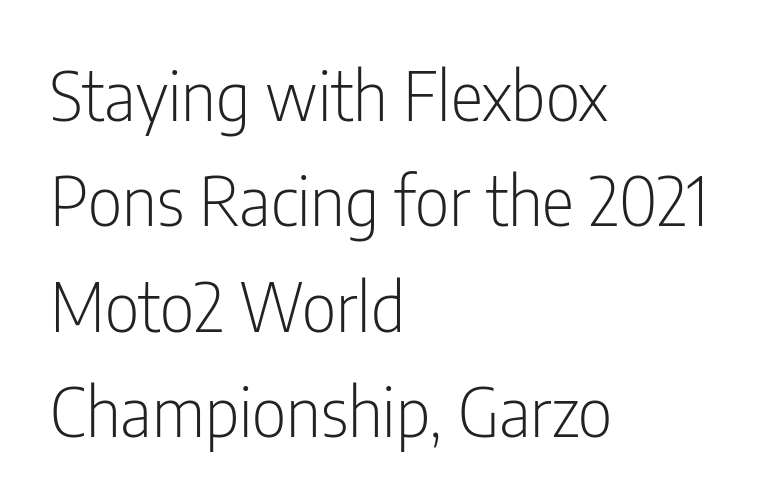
Horizontally, the lines are justified to the leading edge only. You can tell it's not italic because the verticals are truly vertical. Here the designer chose a conventional face with non-uniform glyph widths. Baseline-to-baseline distance is the conventional proportion of letter height. The letters carry no serifs — their stems end cleanly without finishing strokes.
